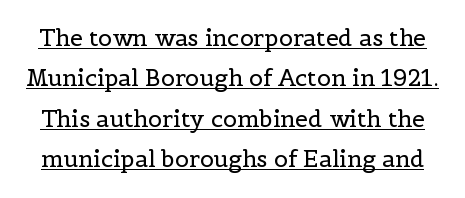
Q: Is the text bold? A: No.
Q: Is the text italic (slanted)? A: No, it is upright.
Q: Is the text underlined? A: Yes.
Q: Is the spacing between letters normal or unusually wide? A: Normal.
